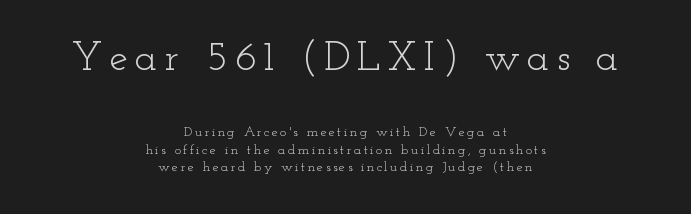
The image shows 42 px light, wide serif type, upright; set centered, normal line spacing (1.27x), not underlined; the first (top) block is 3.0x larger; low stroke contrast and a small x-height.
